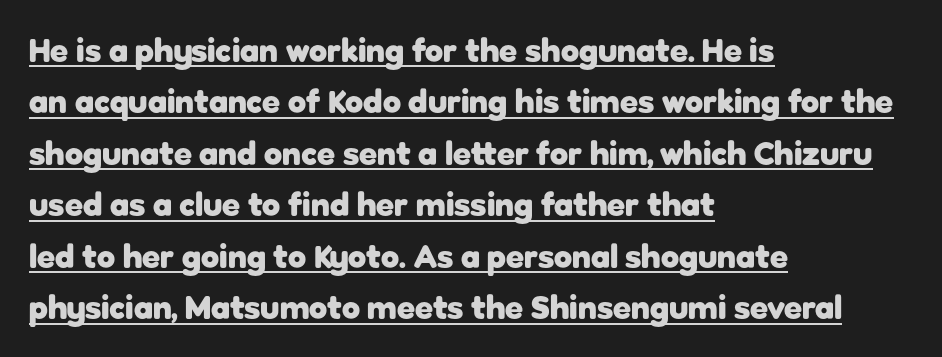
Posture: vertical. Weight: bold. Quick note: underline on. Horizontally, the lines are justified to the leading edge only.
